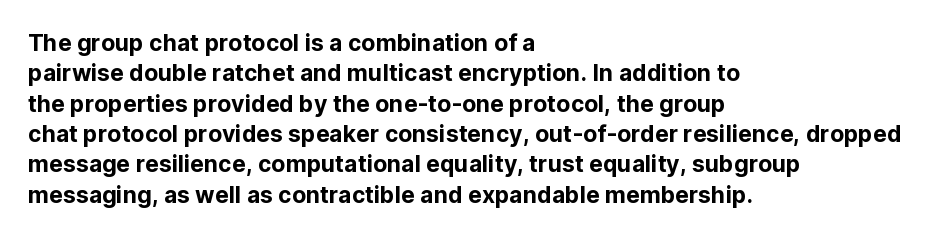
The face used here is rendered with its standard letterfit. These lines are set flush left with a ragged right edge. The glyphs are unaccompanied by any horizontal stroke below them. Normally led — the rows are evenly, conventionally spaced. Do the letters lean? They stand straight.
